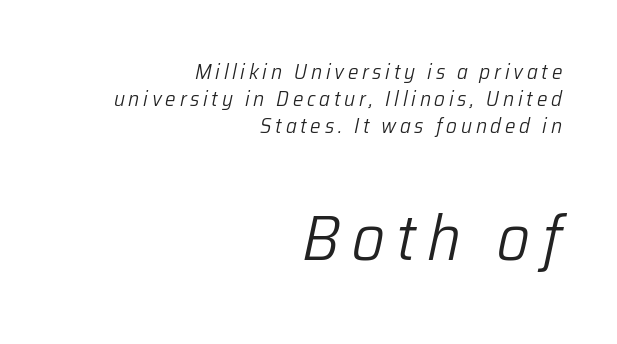
Looks like regular typesetting: each glyph gets only the width it needs. Short and long lines alike share a common ending point at right. Check under the words: just untouched page. The text carries the slant typical of an italic or oblique font. Honestly, the row spacing looks completely unremarkable. Think standard paragraph weight, or any step lighter than that.
